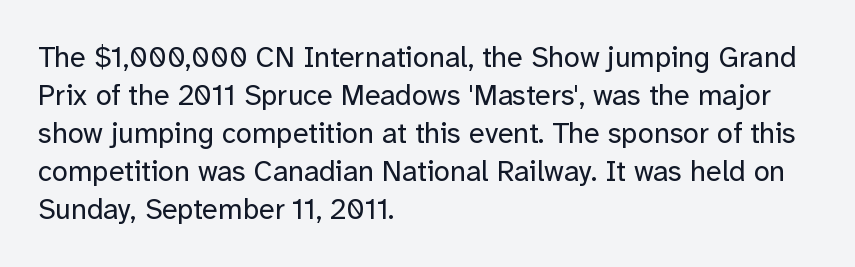
The image shows 29 px regular-weight sans-serif type, upright; set left-aligned, normal line spacing (1.31x), normal letter spacing, not underlined; low stroke contrast and a medium x-height.
